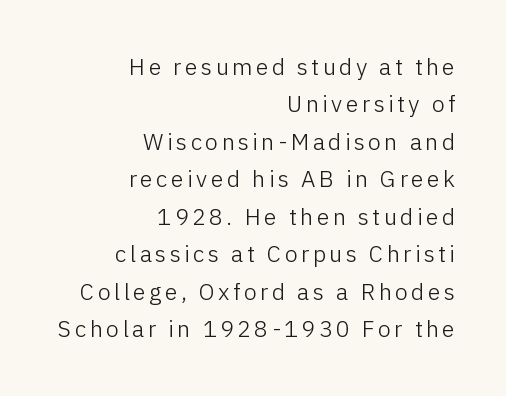
Counters stay open thanks to moderate or lighter strokes. In terms of leading, this rendering sits right in the middle. If you drew a line through each stem, it would be perfectly vertical. Line endings align vertically; line beginnings do not.
